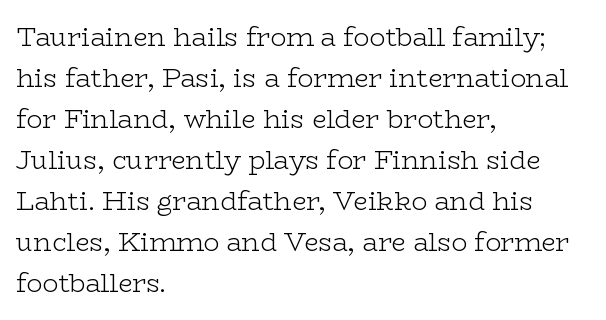
The image shows 26 px text type, upright; set left-aligned, normal line spacing (1.58x), normal letter spacing, not underlined.
